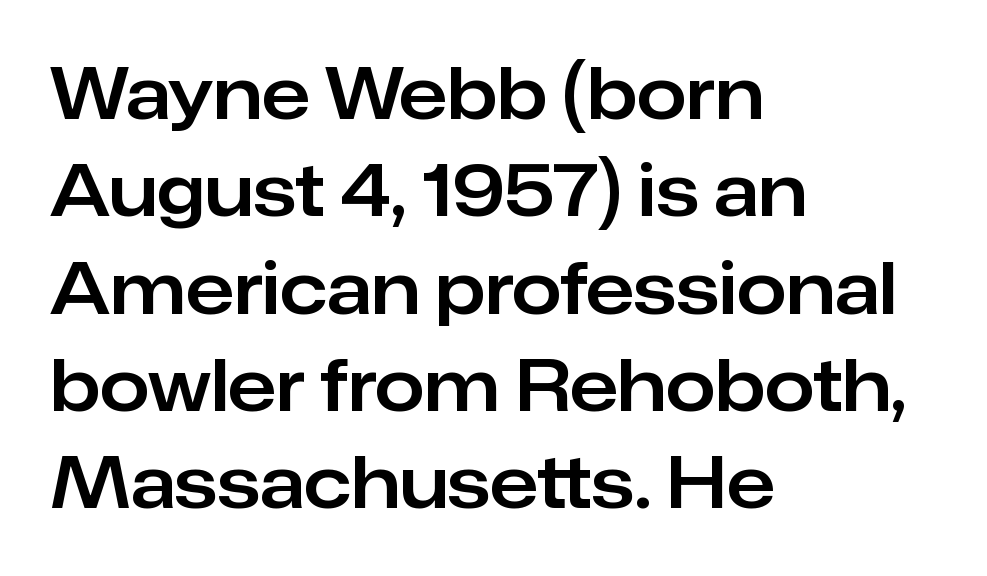
{"serif": "no", "italic": "no", "width": "normal", "stroke_contrast": "low", "x_height": "medium", "monospaced": "no", "underline": "no", "align": "left", "line_spacing": "normal", "line_spacing_ratio": 1.37, "letter_spacing": "normal", "letter_spacing_em": 0.0, "glyph_px": 71}
